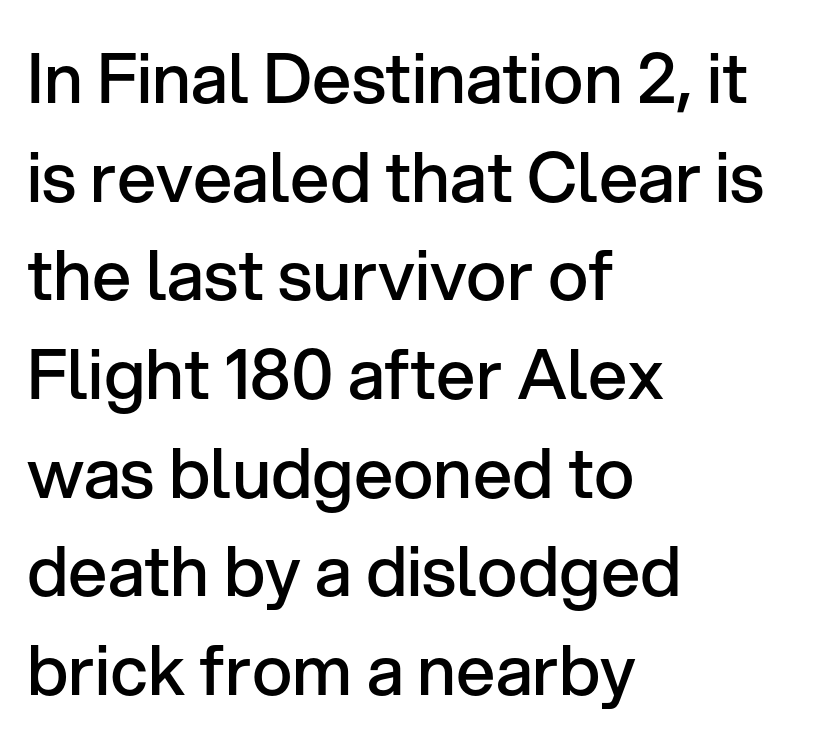
The image shows 69 px semibold sans-serif type, upright; set left-aligned, normal line spacing (1.43x), normal letter spacing, not underlined; low stroke contrast and a medium x-height.
